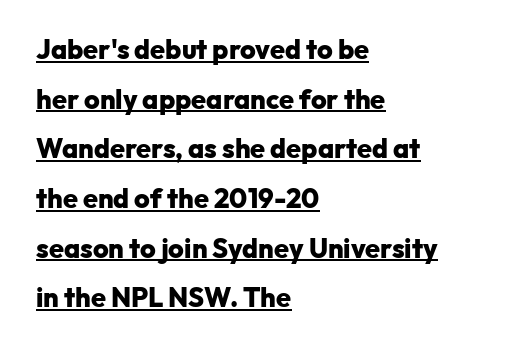
These lines carry a lot of weight — the face is fully bold. Has an underline been added? It has. You can tell it's not italic because the verticals are truly vertical. Reading down the block, your eye returns to a fixed left position each line. Spacing between characters is what you'd get straight out of the box.
